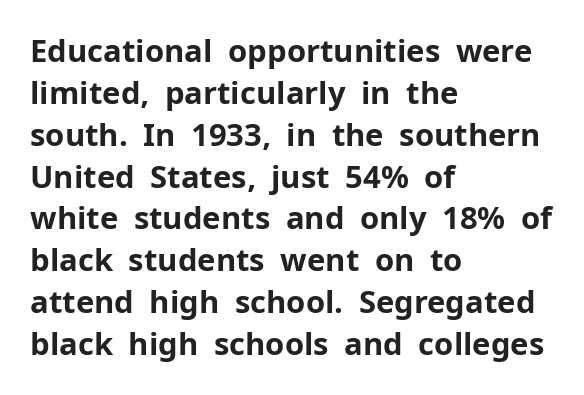
{"serif": "no", "italic": "no", "bold": "yes", "weight": "bold", "width": "normal", "stroke_contrast": "low", "x_height": "medium", "monospaced": "no", "underline": "no", "align": "left", "line_spacing": "normal", "line_spacing_ratio": 1.35, "letter_spacing": "normal", "letter_spacing_em": 0.0, "glyph_px": 31}
